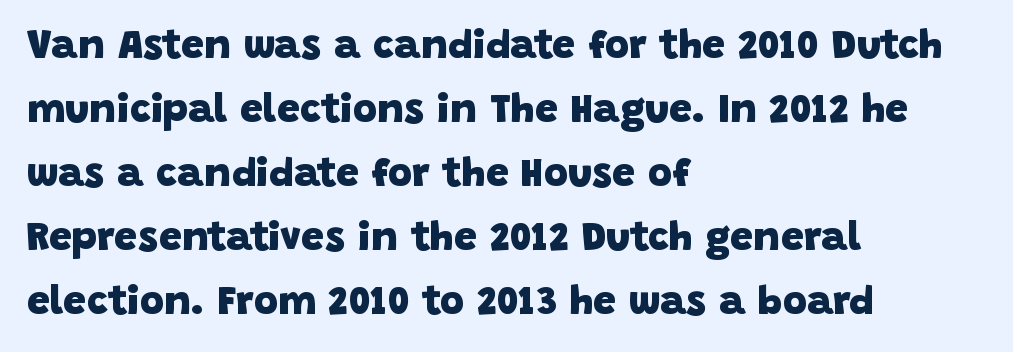
The image shows 41 px heavy sans-serif type; set left-aligned, normal line spacing (1.56x), normal letter spacing, not underlined; low stroke contrast and a large x-height.
